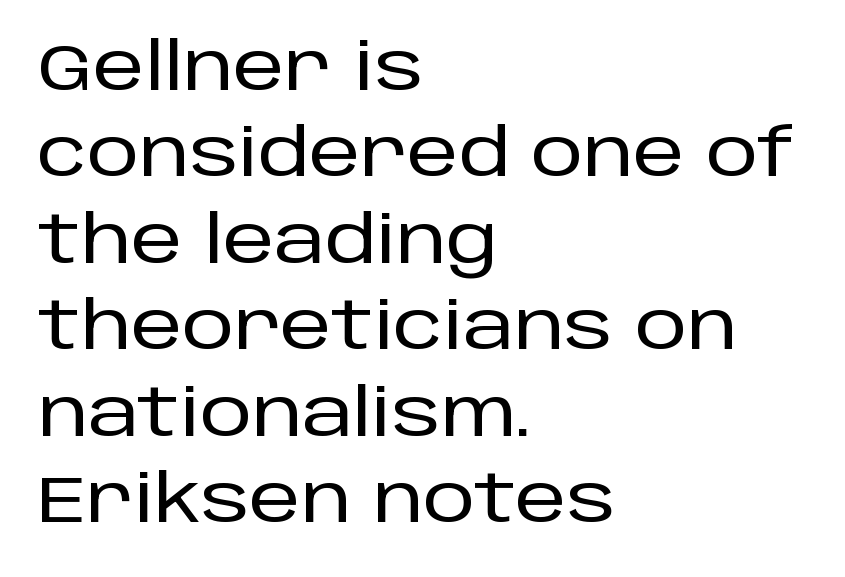
{"serif": "no", "italic": "no", "width": "normal", "stroke_contrast": "low", "x_height": "large", "monospaced": "no", "underline": "no", "align": "left", "line_spacing": "normal", "line_spacing_ratio": 1.33, "letter_spacing": "normal", "letter_spacing_em": 0.0, "glyph_px": 65}
